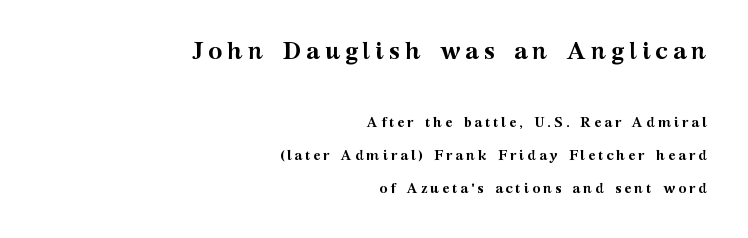
Q: Is the text bold? A: Yes.
Q: Is the text italic (slanted)? A: No, it is upright.
Q: Is the text underlined? A: No.
Q: How is the paragraph aligned? A: Right-aligned.
Q: Is the spacing between letters normal or unusually wide? A: Unusually wide.
Q: Is the spacing between lines tight, normal or loose? A: Loose.
Q: Which block of text is set in a larger size, the first (top) or the second (bottom)? A: The first (top) one.
